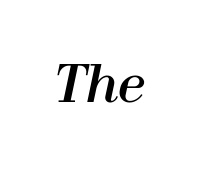
Q: Is the text italic (slanted)? A: Yes, it leans right by about 12 degrees.
Q: Is the text underlined? A: No.
Q: Is the spacing between letters normal or unusually wide? A: Normal.
Q: Width (condensed, normal, or wide)? A: Normal.
Q: Stroke contrast? A: High.
Q: x-height? A: Medium.
Q: Monospaced? A: No.
